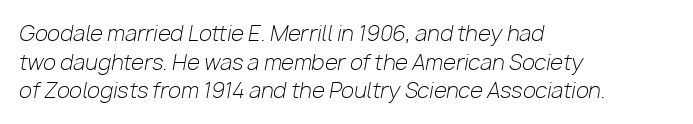
{"italic": "yes", "lean": "right", "slant_degrees": 10, "bold": "no", "underline": "no", "align": "left", "line_spacing": "normal", "line_spacing_ratio": 1.36, "letter_spacing": "normal", "letter_spacing_em": 0.0, "glyph_px": 21}
